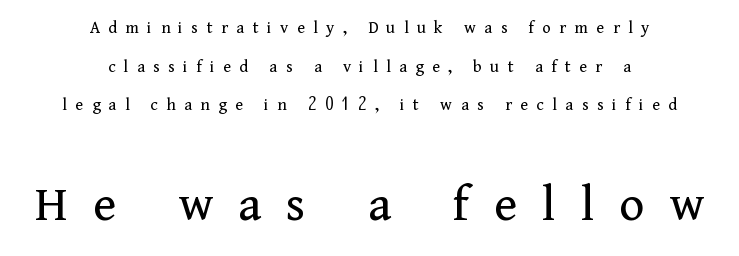
{"serif": "yes", "italic": "no", "bold": "no", "weight": "regular", "width": "normal", "stroke_contrast": "medium", "x_height": "medium", "monospaced": "no", "underline": "no", "align": "center", "line_spacing": "loose", "line_spacing_ratio": 2.15, "letter_spacing": "wide", "letter_spacing_em": 0.47, "larger_block": "second", "size_ratio": 2.94, "glyph_px": 53}
